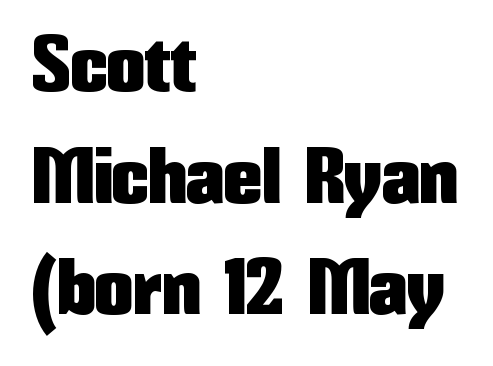
Here the designer chose a conventional face with non-uniform glyph widths. Horizontal alignment here is leftward, the default for most running prose. Decoration check: the copy has no underline. Check where the strokes stop: nothing finishes them off — pure sans. The face used here is rendered with its standard letterfit. Posture: straight, roman, zero tilt.
